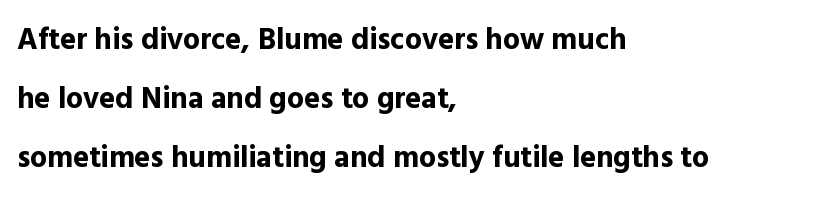
Q: Is the text bold? A: Yes.
Q: Is the text italic (slanted)? A: No, it is upright.
Q: Is the typeface a serif or a sans-serif typeface? A: Sans-serif.
Q: Is the text underlined? A: No.
Q: How is the paragraph aligned? A: Left-aligned.
Q: Is the spacing between letters normal or unusually wide? A: Normal.
Q: Is the spacing between lines tight, normal or loose? A: Loose.
Q: Width (condensed, normal, or wide)? A: Normal.
Q: x-height? A: Medium.
Q: Monospaced? A: No.
